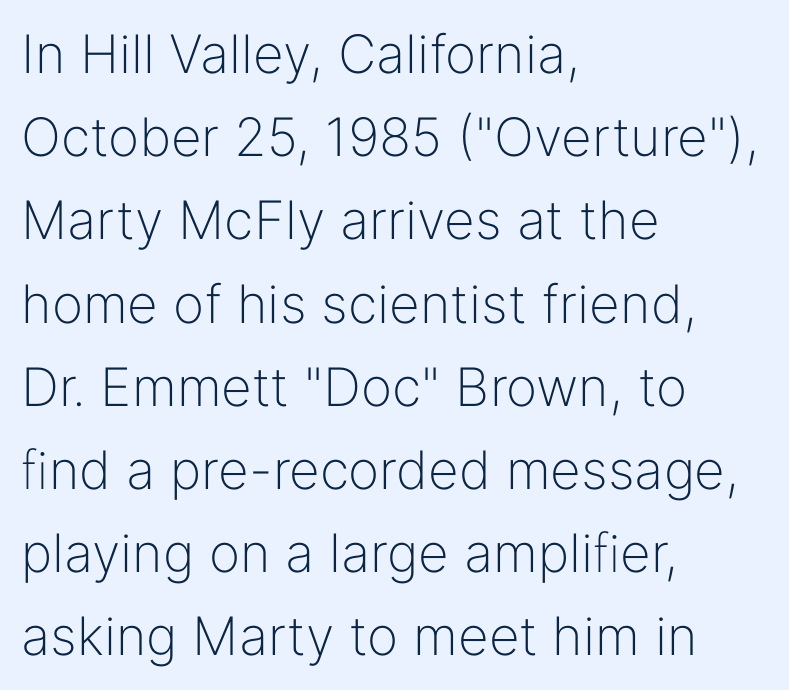
{"serif": "no", "italic": "no", "bold": "no", "weight": "light", "width": "normal", "stroke_contrast": "low", "x_height": "medium", "monospaced": "no", "underline": "no", "align": "left", "line_spacing": "normal", "line_spacing_ratio": 1.57, "letter_spacing": "normal", "letter_spacing_em": 0.0, "glyph_px": 53}
